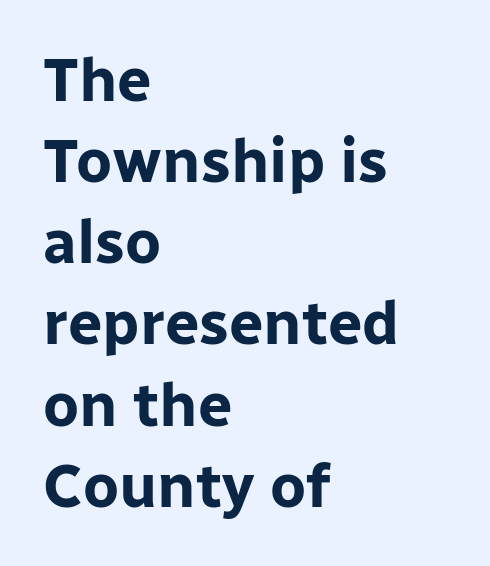
Q: Is the text bold? A: Yes.
Q: Is the text italic (slanted)? A: No, it is upright.
Q: Is the typeface a serif or a sans-serif typeface? A: Sans-serif.
Q: Is the text underlined? A: No.
Q: How is the paragraph aligned? A: Left-aligned.
Q: Is the spacing between letters normal or unusually wide? A: Normal.
Q: Is the spacing between lines tight, normal or loose? A: Normal.
Q: Width (condensed, normal, or wide)? A: Normal.
Q: Stroke contrast? A: Low.
Q: x-height? A: Medium.
Q: Monospaced? A: No.
